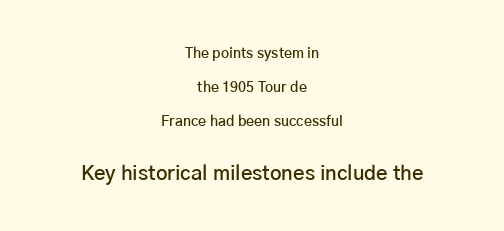
Q: Is the text bold? A: Semi-bold.
Q: Is the text italic (slanted)? A: No, it is upright.
Q: Is the text underlined? A: No.
Q: How is the paragraph aligned? A: Centered.
Q: Is the spacing between letters normal or unusually wide? A: Normal.
Q: Is the spacing between lines tight, normal or loose? A: Loose.
Q: Which block of text is set in a larger size, the first (top) or the second (bottom)? A: The second (bottom) one.
